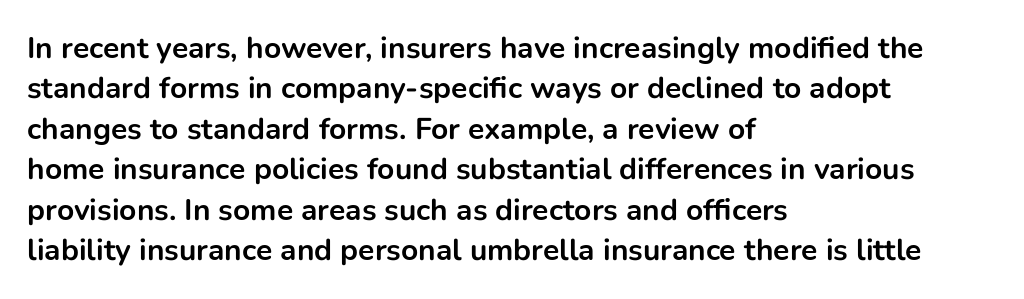
Compared with an ordinary text face, these strokes are far heavier — a full bold. The rendering uses a moderate line-height, typical for paragraphs. Does the type have serifs? No, each stem ends abruptly. Quick note: underline off. No extra tracking has been applied to these lines.
